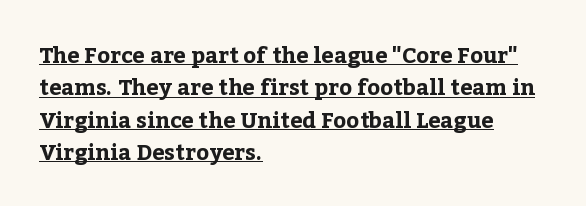
Q: Is the text bold? A: Yes.
Q: Is the text italic (slanted)? A: No, it is upright.
Q: Is the text underlined? A: Yes.
Q: How is the paragraph aligned? A: Left-aligned.
Q: Is the spacing between letters normal or unusually wide? A: Normal.
Q: Is the spacing between lines tight, normal or loose? A: Normal.
